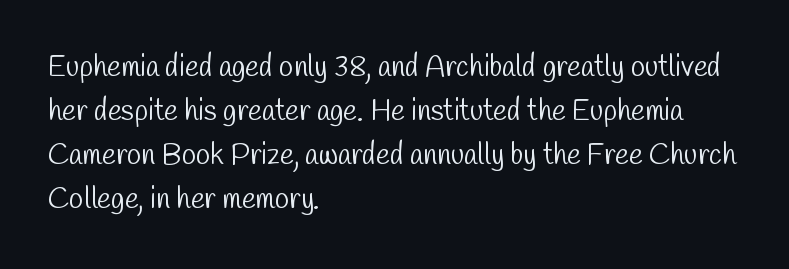
The image shows 29 px light, condensed sans-serif type; set left-aligned, normal line spacing (1.52x), normal letter spacing, not underlined; low stroke contrast and a medium x-height.
